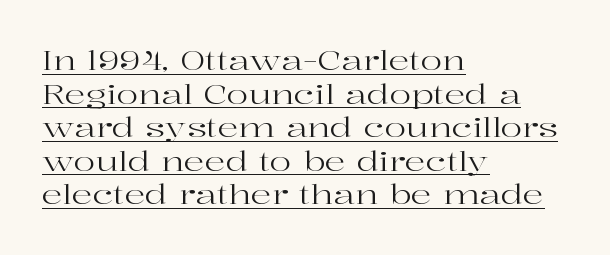
{"italic": "no", "bold": "no", "underline": "yes", "align": "left", "line_spacing": "normal", "line_spacing_ratio": 1.29, "letter_spacing": "normal", "letter_spacing_em": 0.0, "glyph_px": 26}
